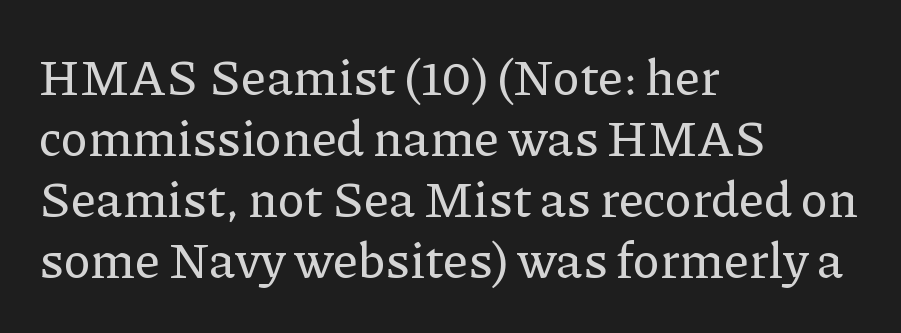
Visually the block forms a straight wall on the left and a jagged coastline on the right. The rendering keeps characters at their native spacing. Check the space under the baseline: it is left empty. Note: serifs present on the glyphs.
